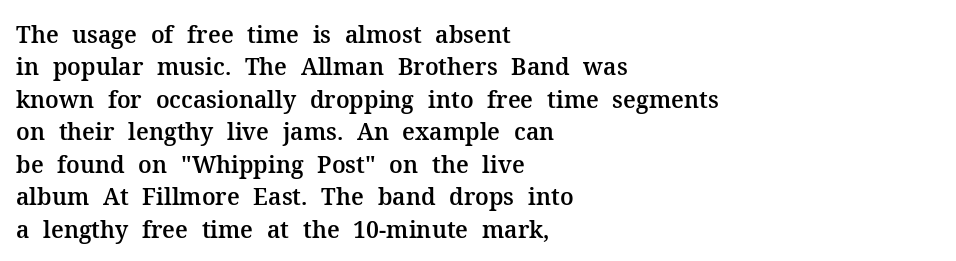
The image shows 23 px text type, upright; set left-aligned, normal line spacing (1.41x), normal letter spacing, not underlined.
